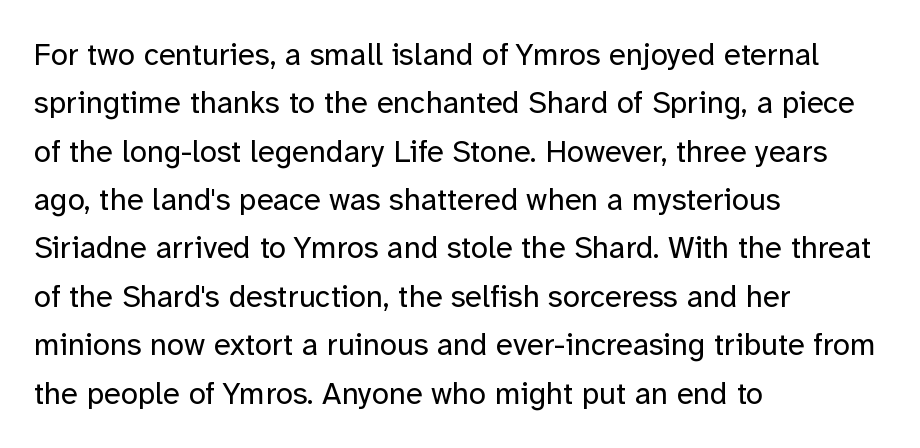
The letters advance in unequal steps, a hallmark of proportional type. Notice how the stems are strictly vertical — no italics here. Rule under the text: the space is simply empty. Quick note: interline space is typical. In CSS terms this would be text-align: left.
